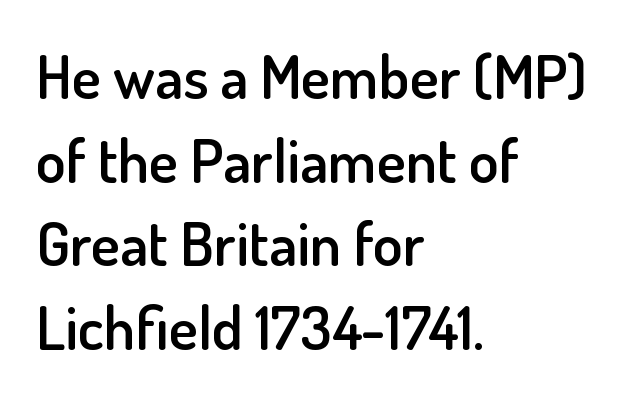
{"serif": "no", "italic": "no", "bold": "semi", "weight": "semibold", "width": "normal", "stroke_contrast": "low", "x_height": "small", "monospaced": "no", "underline": "no", "align": "left", "line_spacing": "normal", "line_spacing_ratio": 1.37, "letter_spacing": "normal", "letter_spacing_em": 0.0, "glyph_px": 61}
